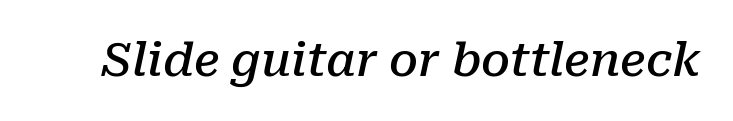
Stems and bowls a touch heavier than normal — semibold. Look at the bottom of the vertical strokes: they flare into serifs here. Characters follow at the spacing the type designer built in. Check under the words: just untouched page.
